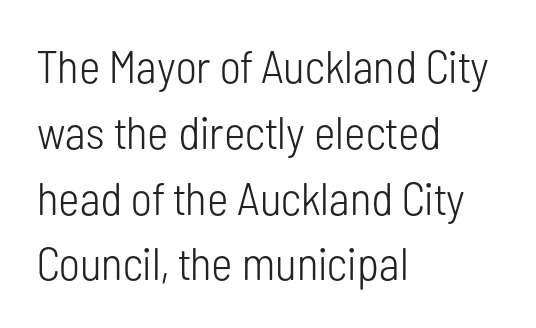
Q: Is the text bold? A: No.
Q: Is the text italic (slanted)? A: No, it is upright.
Q: Is the typeface a serif or a sans-serif typeface? A: Sans-serif.
Q: Is the text underlined? A: No.
Q: How is the paragraph aligned? A: Left-aligned.
Q: Is the spacing between letters normal or unusually wide? A: Normal.
Q: Is the spacing between lines tight, normal or loose? A: Normal.
Q: Width (condensed, normal, or wide)? A: Condensed.
Q: Stroke contrast? A: Low.
Q: x-height? A: Medium.
Q: Monospaced? A: No.
